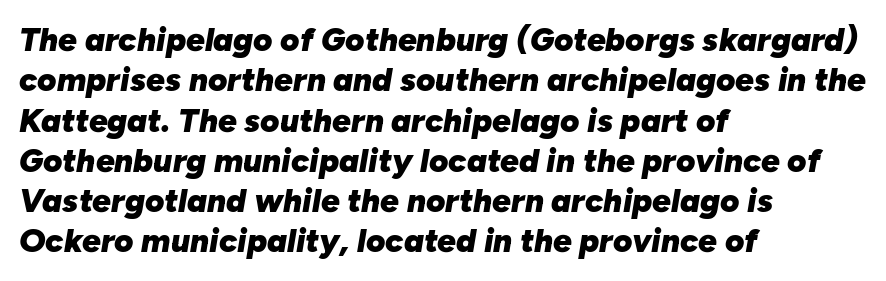
The image shows 33 px heavy type, italic (leaning right); set left-aligned, line spacing 1.22x, normal letter spacing, not underlined; low stroke contrast and a medium x-height.
